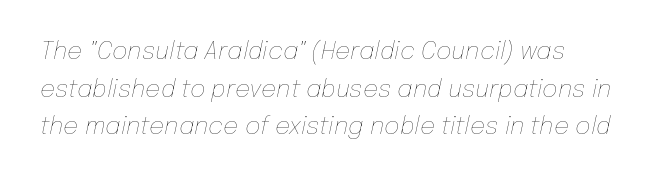
Q: Is the text bold? A: No.
Q: Is the text italic (slanted)? A: Yes, it leans right by about 12 degrees.
Q: Is the text underlined? A: No.
Q: Is the spacing between letters normal or unusually wide? A: Normal.
Q: Is the spacing between lines tight, normal or loose? A: Normal.
